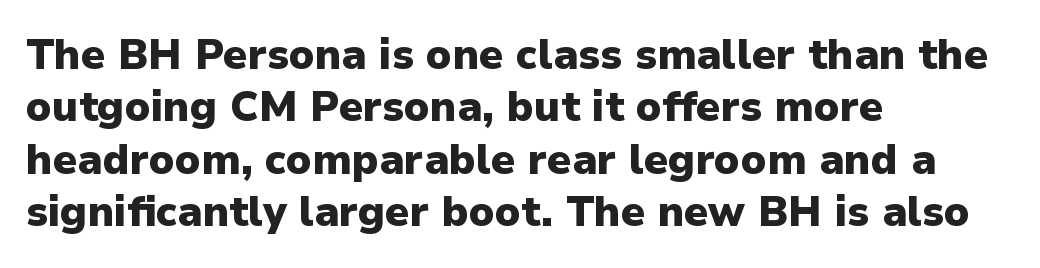
Standard letterfit; no display-style spreading of the glyphs. Rule under the text: the space is simply empty. This is heavy type, rendered in bold. The lines in this sample share a left origin and differ only in where they stop.
